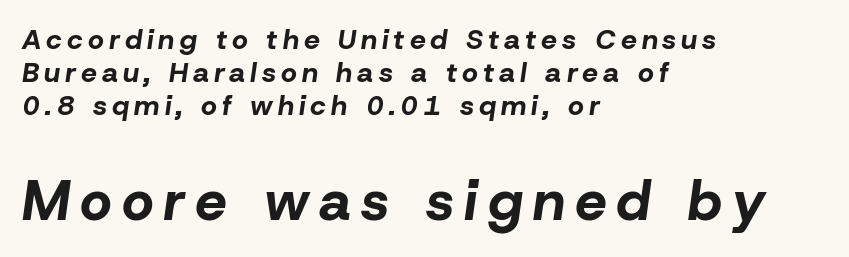
Q: Is the text bold? A: Yes.
Q: Is the text italic (slanted)? A: Yes, it leans right by about 8 degrees.
Q: Is the text underlined? A: No.
Q: How is the paragraph aligned? A: Left-aligned.
Q: Which block of text is set in a larger size, the first (top) or the second (bottom)? A: The second (bottom) one.
Q: Width (condensed, normal, or wide)? A: Normal.
Q: Stroke contrast? A: Low.
Q: x-height? A: Medium.
Q: Monospaced? A: No.
